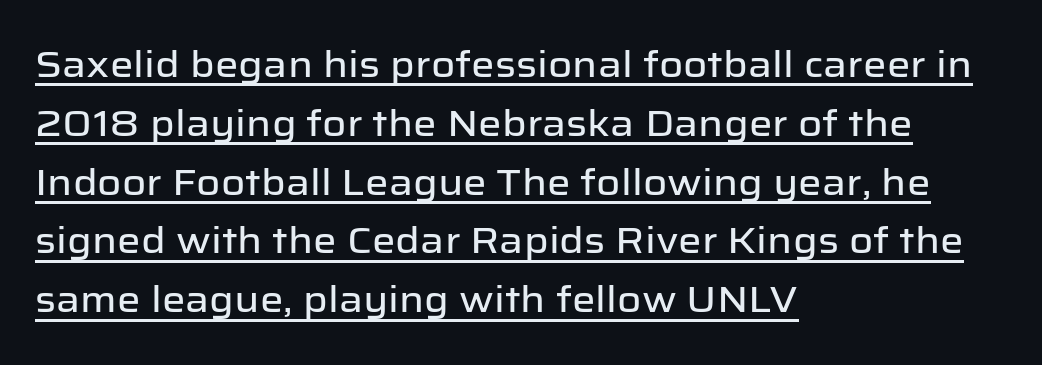
A classic flush-left, rag-right setting is used for this passage. Are there feet on the stems? There aren't — it's a sans. Nothing unusual about the tracking: characters are spaced as the font intends. This sample has the flowing, uneven cadence of proportional lettering.
